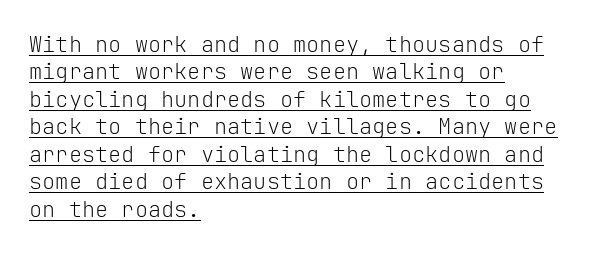
{"italic": "no", "bold": "no", "underline": "yes", "align": "left", "line_spacing": "normal", "line_spacing_ratio": 1.25, "letter_spacing": "normal", "letter_spacing_em": 0.0, "glyph_px": 22}
